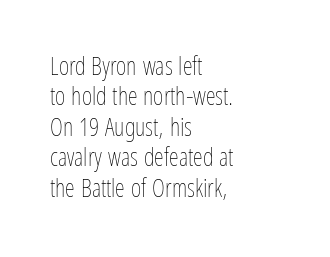
Q: Is the text bold? A: No.
Q: Is the text italic (slanted)? A: No, it is upright.
Q: Is the text underlined? A: No.
Q: How is the paragraph aligned? A: Left-aligned.
Q: Is the spacing between letters normal or unusually wide? A: Normal.
